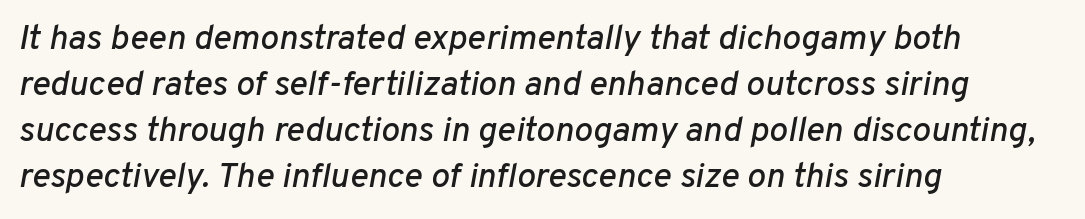
Q: Is the text italic (slanted)? A: Yes, it leans right by about 10 degrees.
Q: Is the text underlined? A: No.
Q: How is the paragraph aligned? A: Left-aligned.
Q: Is the spacing between letters normal or unusually wide? A: Normal.
Q: Is the spacing between lines tight, normal or loose? A: Normal.
Q: Width (condensed, normal, or wide)? A: Normal.
Q: Stroke contrast? A: Low.
Q: x-height? A: Medium.
Q: Monospaced? A: No.
